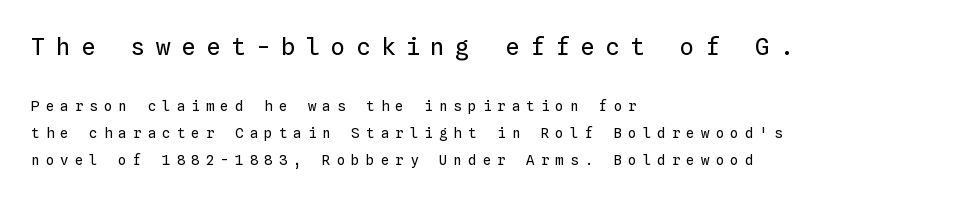
Q: Is the text bold? A: No.
Q: Is the text italic (slanted)? A: No, it is upright.
Q: Is the text underlined? A: No.
Q: How is the paragraph aligned? A: Left-aligned.
Q: Is the spacing between letters normal or unusually wide? A: Unusually wide.
Q: Is the spacing between lines tight, normal or loose? A: Loose.
Q: Which block of text is set in a larger size, the first (top) or the second (bottom)? A: The first (top) one.
